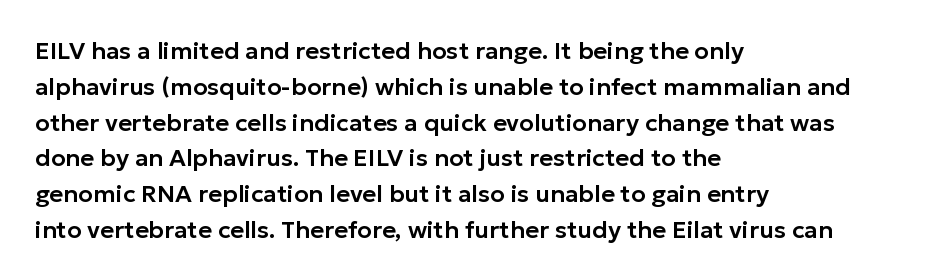
Q: Is the text italic (slanted)? A: No, it is upright.
Q: Is the text underlined? A: No.
Q: How is the paragraph aligned? A: Left-aligned.
Q: Is the spacing between letters normal or unusually wide? A: Normal.
Q: Is the spacing between lines tight, normal or loose? A: Normal.
